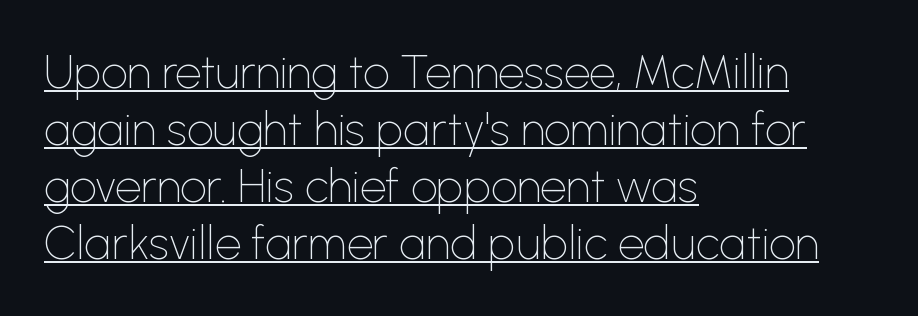
The type family on display is of the sans-serif kind. No extra tracking has been applied to these lines. The sample's only ornament is a line tracing under the words. Stems here are at most as thick as an everyday book face. Character widths vary here, with narrow letters taking less room than wide ones.
